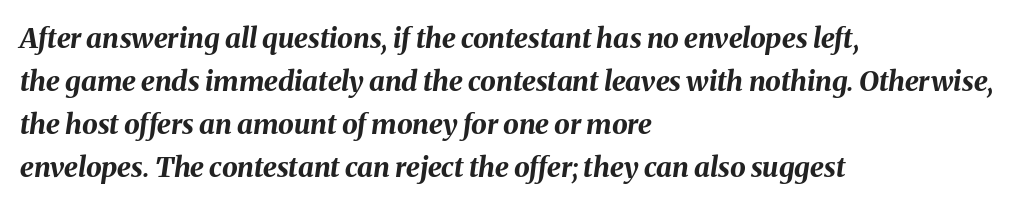
Q: Is the text bold? A: Yes.
Q: Is the text italic (slanted)? A: Yes, it leans right by about 8 degrees.
Q: Is the text underlined? A: No.
Q: How is the paragraph aligned? A: Left-aligned.
Q: Is the spacing between letters normal or unusually wide? A: Normal.
Q: Is the spacing between lines tight, normal or loose? A: Normal.
Q: Width (condensed, normal, or wide)? A: Normal.
Q: Stroke contrast? A: Medium.
Q: x-height? A: Medium.
Q: Monospaced? A: No.
